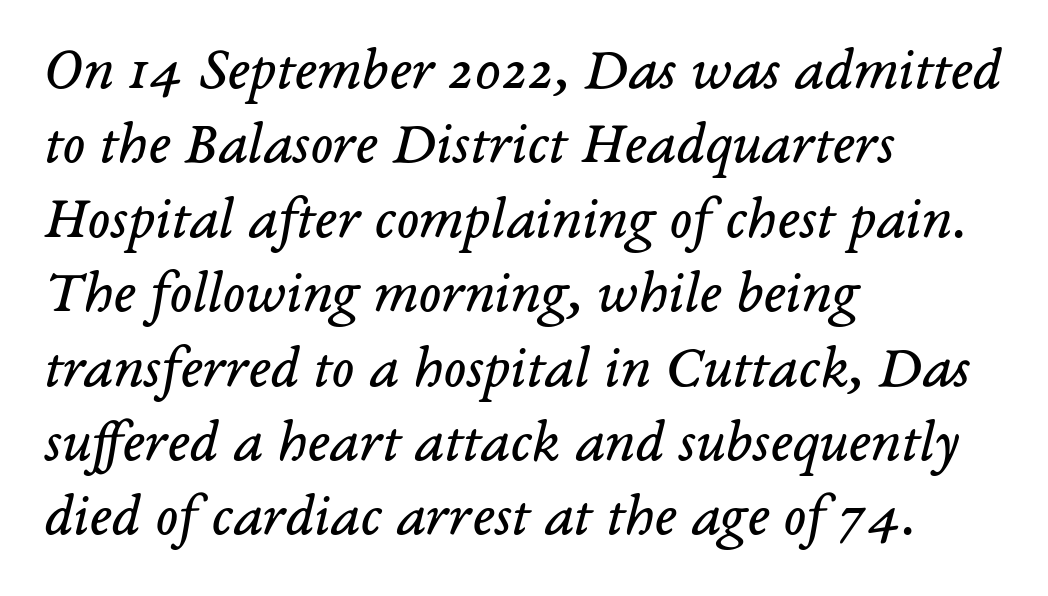
The letters are slanted; this is an italic face. Check the space under the baseline: it is left empty. The letterforms sit shoulder to shoulder at normal distance. Where is the straight margin? On the left. Compared with a typical body face, this is equally light or lighter still. This is serif lettering, the kind often seen in printed books.
